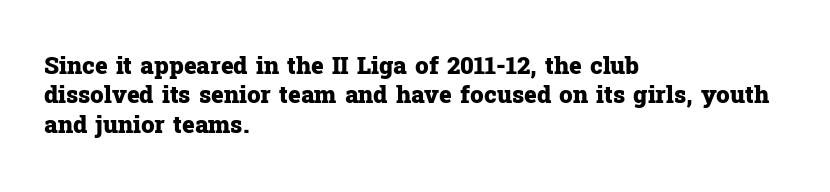
Q: Is the text bold? A: Yes.
Q: Is the text italic (slanted)? A: No, it is upright.
Q: Is the text underlined? A: No.
Q: How is the paragraph aligned? A: Left-aligned.
Q: Is the spacing between letters normal or unusually wide? A: Normal.
